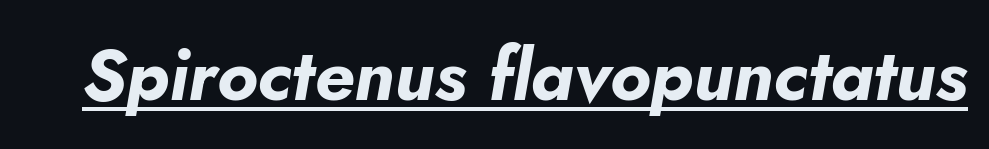
{"italic": "yes", "lean": "right", "slant_degrees": 5, "bold": "yes", "weight": "bold", "width": "normal", "stroke_contrast": "low", "x_height": "small", "monospaced": "no", "underline": "yes", "letter_spacing": "normal", "letter_spacing_em": 0.0, "glyph_px": 72}
